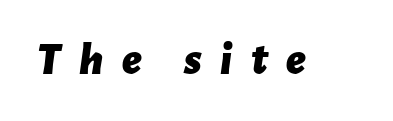
Q: Is the text bold? A: Yes.
Q: Is the text italic (slanted)? A: Yes, it leans right by about 7 degrees.
Q: Is the text underlined? A: No.
Q: Is the spacing between letters normal or unusually wide? A: Unusually wide.
Q: Width (condensed, normal, or wide)? A: Normal.
Q: Stroke contrast? A: Low.
Q: x-height? A: Medium.
Q: Monospaced? A: No.
